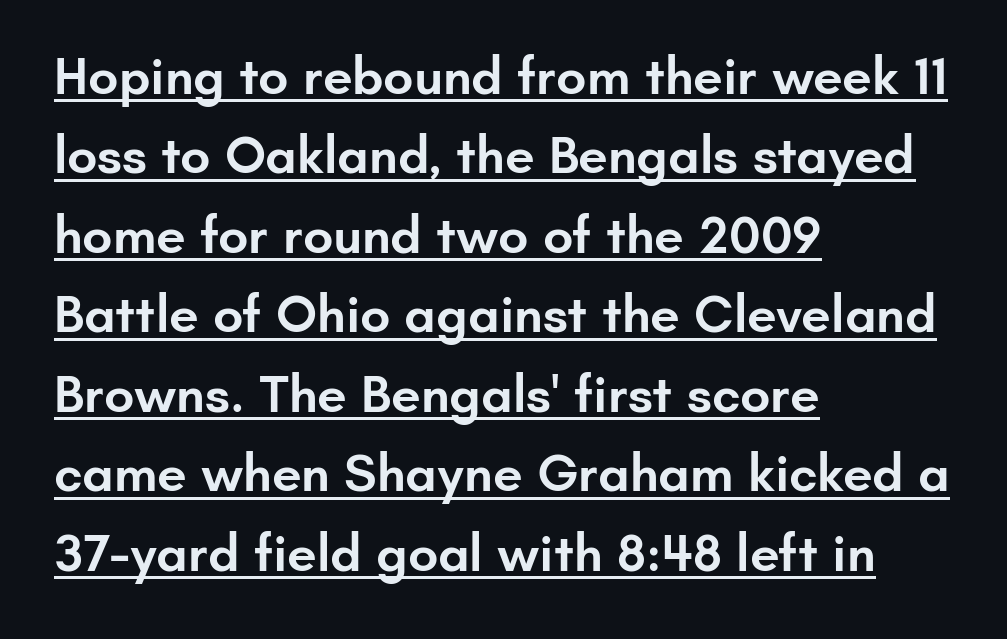
Honestly, the underline is the first thing you notice here. Honestly, the letter spacing is just normal — you wouldn't notice it. The font family rendered here belongs to the sans-serif group. The passage shown is typed in a proportional face where columns would drift. Regarding leading, the lines here are spaced in the standard way. Its strokes are somewhat broadened, the hallmark of semibold type.
